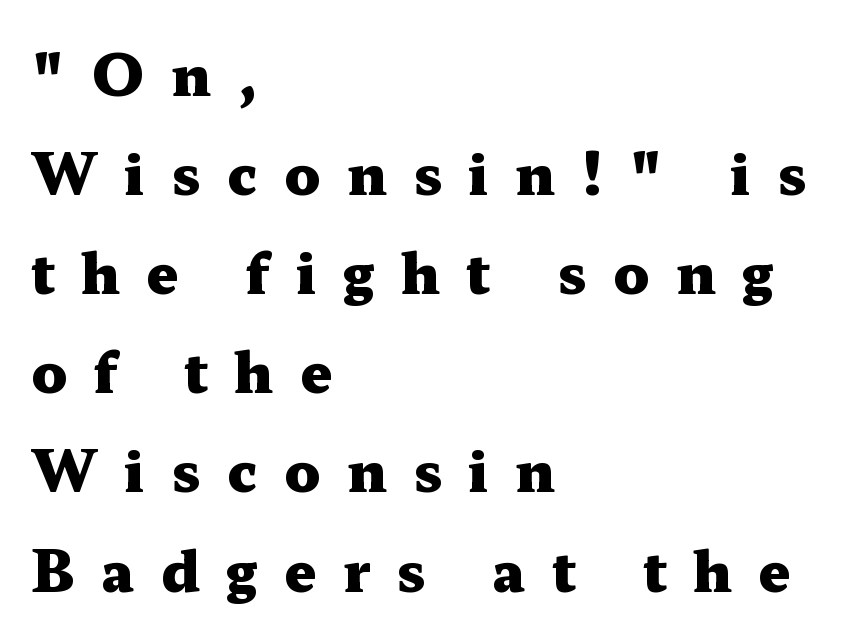
Q: Is the text bold? A: Yes.
Q: Is the text italic (slanted)? A: No, it is upright.
Q: Is the typeface a serif or a sans-serif typeface? A: Serif.
Q: Is the text underlined? A: No.
Q: How is the paragraph aligned? A: Left-aligned.
Q: Is the spacing between letters normal or unusually wide? A: Unusually wide.
Q: Width (condensed, normal, or wide)? A: Wide.
Q: Stroke contrast? A: Medium.
Q: x-height? A: Medium.
Q: Monospaced? A: No.
